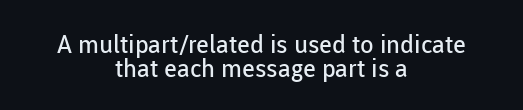
{"italic": "no", "bold": "no", "underline": "no", "align": "center", "line_spacing": "tight", "line_spacing_ratio": 0.95, "letter_spacing": "normal", "letter_spacing_em": 0.0, "glyph_px": 25}
